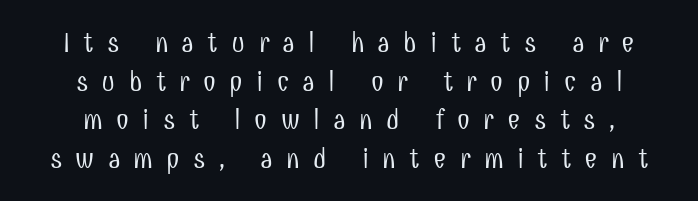
Q: Is the text bold? A: No.
Q: Is the text italic (slanted)? A: No, it is upright.
Q: Is the typeface a serif or a sans-serif typeface? A: Sans-serif.
Q: Is the text underlined? A: No.
Q: How is the paragraph aligned? A: Centered.
Q: Is the spacing between letters normal or unusually wide? A: Unusually wide.
Q: Is the spacing between lines tight, normal or loose? A: Normal.
Q: Width (condensed, normal, or wide)? A: Condensed.
Q: Stroke contrast? A: Low.
Q: x-height? A: Medium.
Q: Monospaced? A: No.
